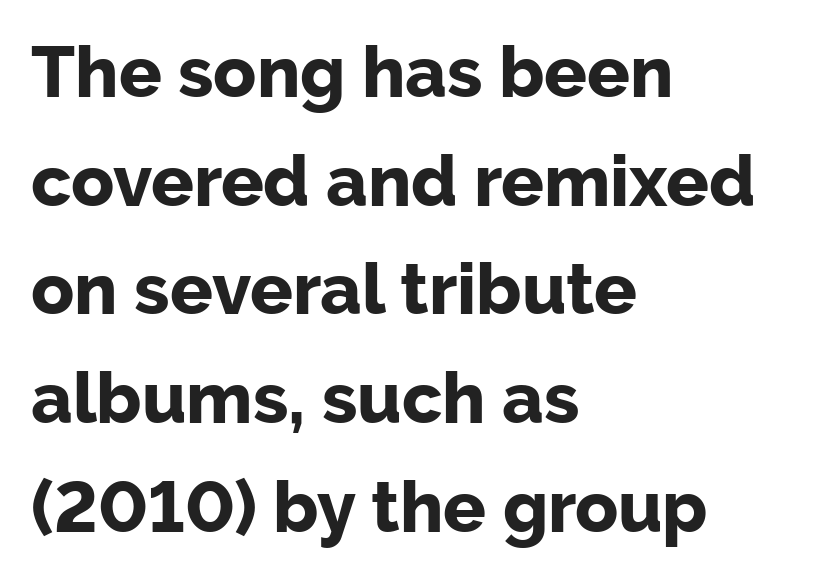
Q: Is the text bold? A: Yes.
Q: Is the text italic (slanted)? A: No, it is upright.
Q: Is the typeface a serif or a sans-serif typeface? A: Sans-serif.
Q: Is the text underlined? A: No.
Q: How is the paragraph aligned? A: Left-aligned.
Q: Is the spacing between letters normal or unusually wide? A: Normal.
Q: Is the spacing between lines tight, normal or loose? A: Normal.
Q: Width (condensed, normal, or wide)? A: Normal.
Q: Stroke contrast? A: Low.
Q: x-height? A: Medium.
Q: Monospaced? A: No.
